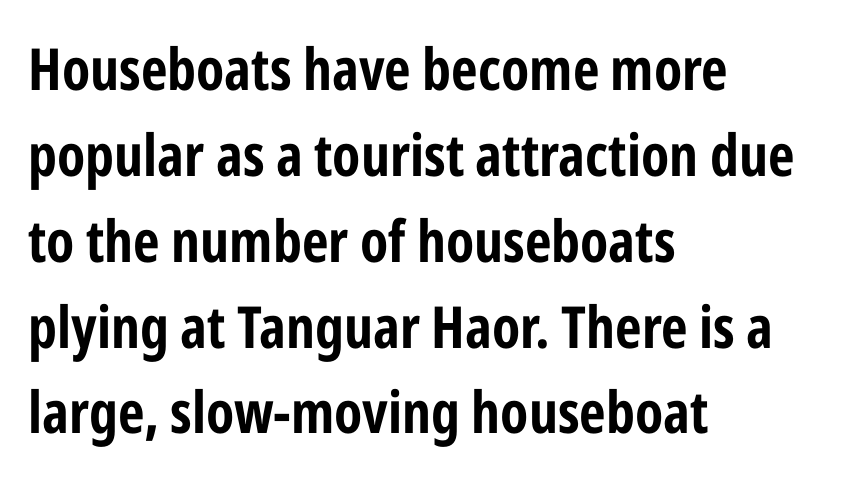
The image shows 58 px bold, condensed sans-serif type, upright; set left-aligned, normal line spacing (1.48x), normal letter spacing, not underlined; low stroke contrast and a medium x-height.
